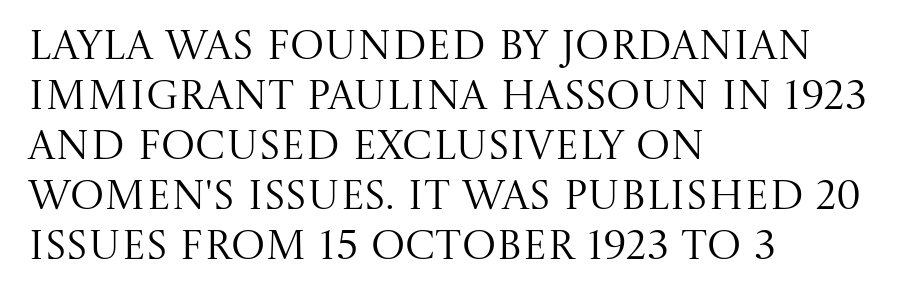
Q: Is the text bold? A: No.
Q: Is the text italic (slanted)? A: No, it is upright.
Q: Is the typeface a serif or a sans-serif typeface? A: Serif.
Q: Is the text underlined? A: No.
Q: How is the paragraph aligned? A: Left-aligned.
Q: Is the spacing between letters normal or unusually wide? A: Normal.
Q: Width (condensed, normal, or wide)? A: Normal.
Q: Stroke contrast? A: Medium.
Q: x-height? A: Large.
Q: Monospaced? A: No.
